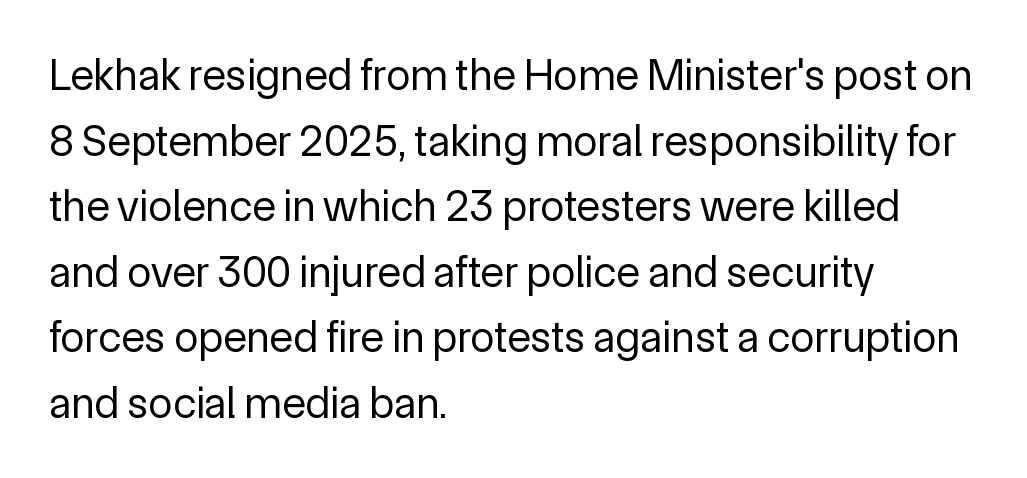
Q: Is the text bold? A: No.
Q: Is the text italic (slanted)? A: No, it is upright.
Q: Is the typeface a serif or a sans-serif typeface? A: Sans-serif.
Q: Is the text underlined? A: No.
Q: How is the paragraph aligned? A: Left-aligned.
Q: Is the spacing between letters normal or unusually wide? A: Normal.
Q: Is the spacing between lines tight, normal or loose? A: Normal.
Q: Width (condensed, normal, or wide)? A: Normal.
Q: x-height? A: Medium.
Q: Monospaced? A: No.
